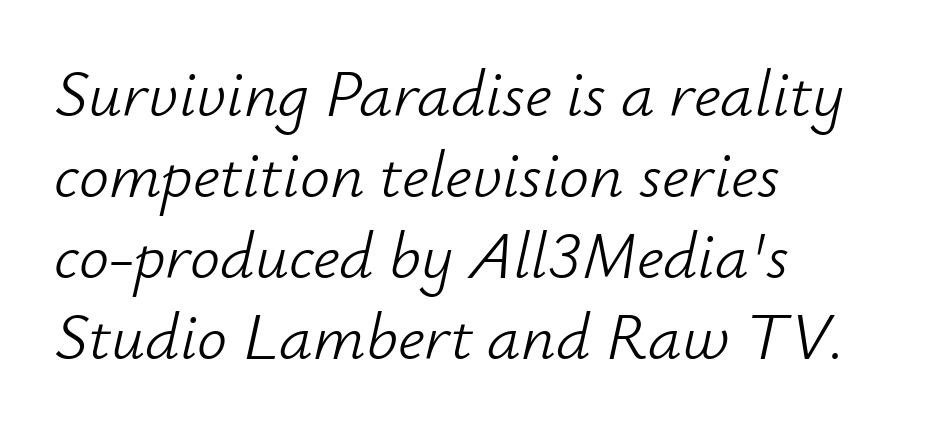
A quiet, ordinary-to-light weight characterises the typeface. The face used here is proportionally spaced, like ordinary book or web type. Characters follow at the spacing the type designer built in. Every row of glyphs begins at an identical x-position on the left. In terms of posture, this sample is oblique.
